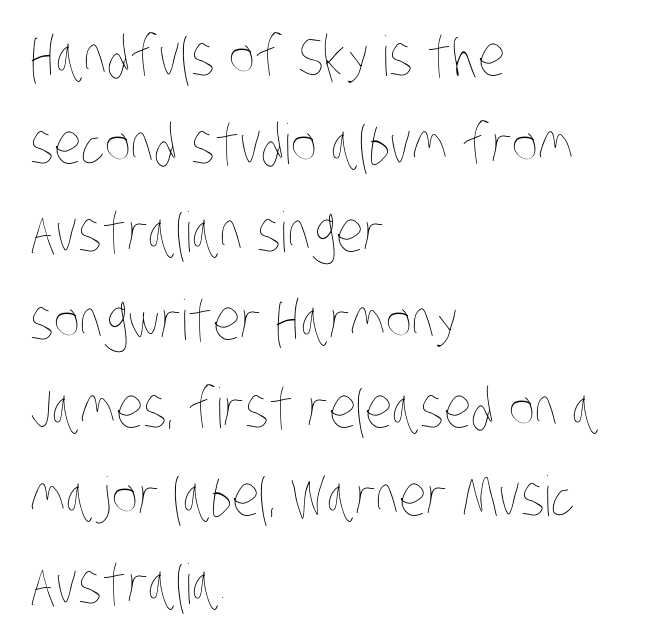
{"bold": "no", "weight": "thin", "width": "condensed", "stroke_contrast": "low", "x_height": "large", "monospaced": "no", "underline": "no", "align": "left", "line_spacing": "normal", "line_spacing_ratio": 1.6, "letter_spacing": "normal", "letter_spacing_em": 0.0, "glyph_px": 55}
